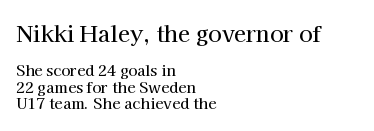
Q: Is the text italic (slanted)? A: No, it is upright.
Q: Is the text underlined? A: No.
Q: How is the paragraph aligned? A: Left-aligned.
Q: Is the spacing between letters normal or unusually wide? A: Normal.
Q: Is the spacing between lines tight, normal or loose? A: Tight.
Q: Which block of text is set in a larger size, the first (top) or the second (bottom)? A: The first (top) one.
